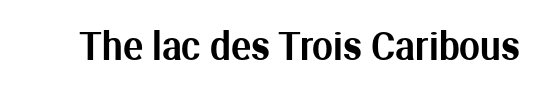
Q: Is the text italic (slanted)? A: No, it is upright.
Q: Is the typeface a serif or a sans-serif typeface? A: Sans-serif.
Q: Is the text underlined? A: No.
Q: Is the spacing between letters normal or unusually wide? A: Normal.
Q: Width (condensed, normal, or wide)? A: Normal.
Q: Stroke contrast? A: Medium.
Q: x-height? A: Medium.
Q: Monospaced? A: No.
